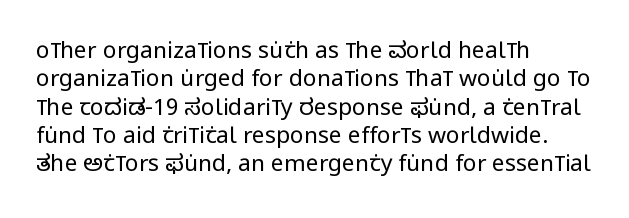
{"italic": "no", "bold": "no", "underline": "no", "align": "left", "line_spacing_ratio": 1.23, "letter_spacing": "normal", "letter_spacing_em": 0.0, "glyph_px": 23}
